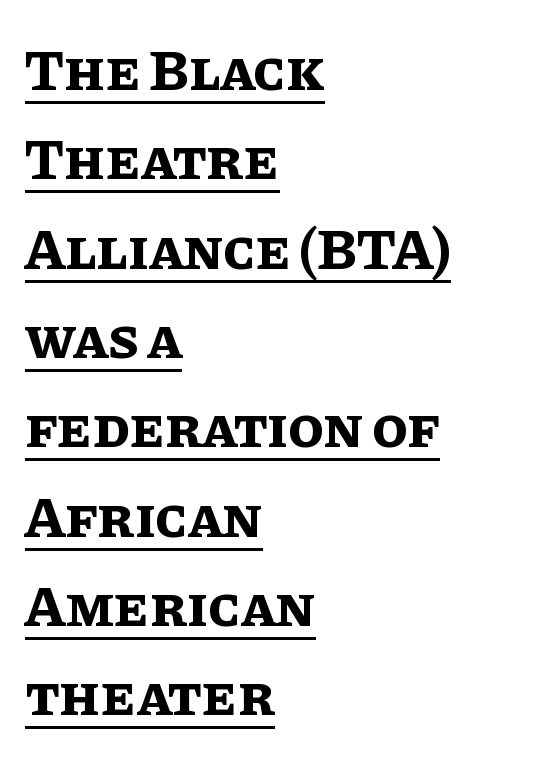
The image shows 58 px bold type, upright; set left-aligned, normal line spacing (1.54x), normal letter spacing, underlined; low stroke contrast and a large x-height.
